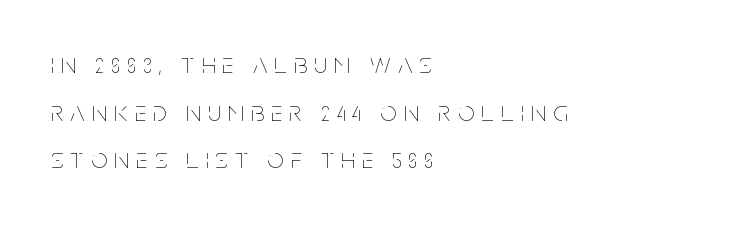
{"italic": "no", "bold": "no", "weight": "thin", "width": "condensed", "stroke_contrast": "low", "x_height": "large", "monospaced": "no", "underline": "no", "align": "left", "line_spacing": "normal", "line_spacing_ratio": 1.64, "letter_spacing": "wide", "letter_spacing_em": 0.25, "glyph_px": 29}
